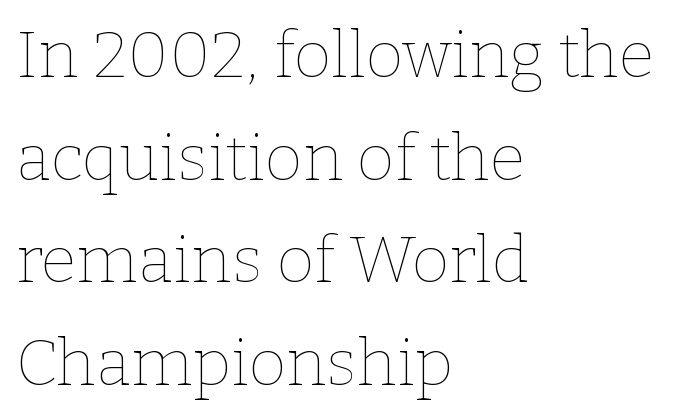
Unmarked baselines from the first word to the last. Does the copy run flush right? No — it runs flush left. No extra tracking has been applied to these lines. The weight tops out at a normal text grade.
